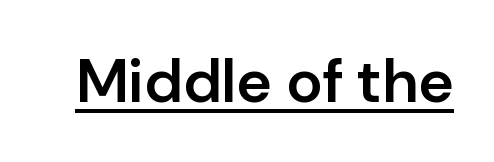
A bit beefed up — I'd call it semibold rather than bold. Students, note that the glyphs here touch the page at normal intervals. Unlike italic type, these characters show no tilt at all. This is sans-serif lettering, the kind often seen on screens and signage. Character widths vary here, with narrow letters taking less room than wide ones.
